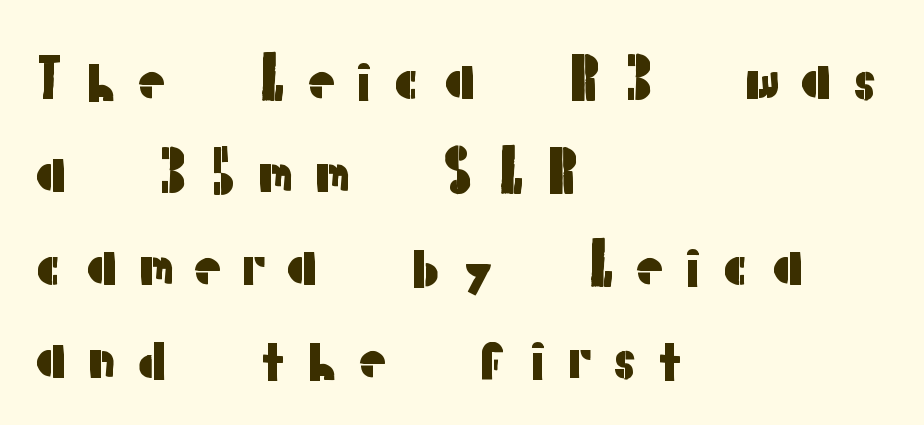
Q: Is the text italic (slanted)? A: No, it is upright.
Q: Is the typeface a serif or a sans-serif typeface? A: Sans-serif.
Q: Is the text underlined? A: No.
Q: How is the paragraph aligned? A: Left-aligned.
Q: Is the spacing between letters normal or unusually wide? A: Unusually wide.
Q: Is the spacing between lines tight, normal or loose? A: Normal.
Q: Width (condensed, normal, or wide)? A: Normal.
Q: Stroke contrast? A: Low.
Q: x-height? A: Medium.
Q: Monospaced? A: No.
